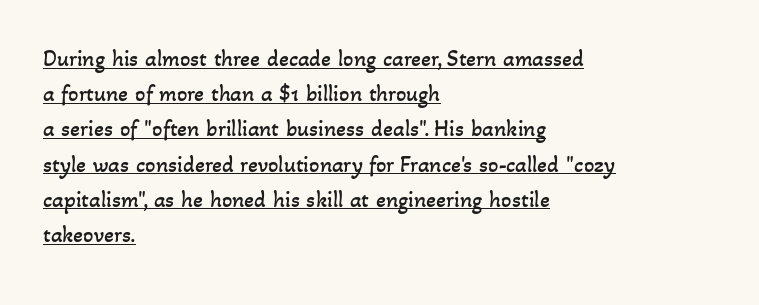
The image shows 23 px text type; set left-aligned, normal line spacing (1.53x), normal letter spacing, underlined.
